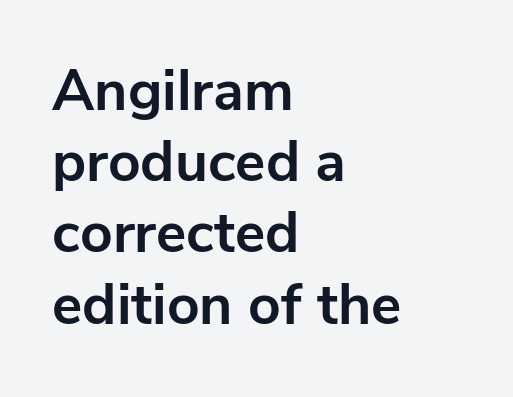
{"serif": "no", "italic": "no", "bold": "yes", "weight": "bold", "width": "normal", "stroke_contrast": "low", "x_height": "medium", "monospaced": "no", "underline": "no", "align": "left", "line_spacing": "normal", "line_spacing_ratio": 1.25, "letter_spacing": "normal", "letter_spacing_em": 0.0, "glyph_px": 57}
